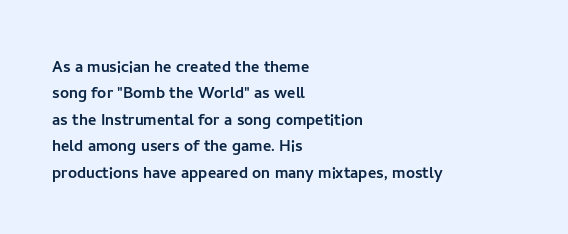
Default kerning and tracking; the words read as compact shapes. Evenly set lines give the paragraph a standard silhouette. In CSS terms this would be text-align: left. A bare baseline throughout the passage. Every character sits straight up, as roman type does.
